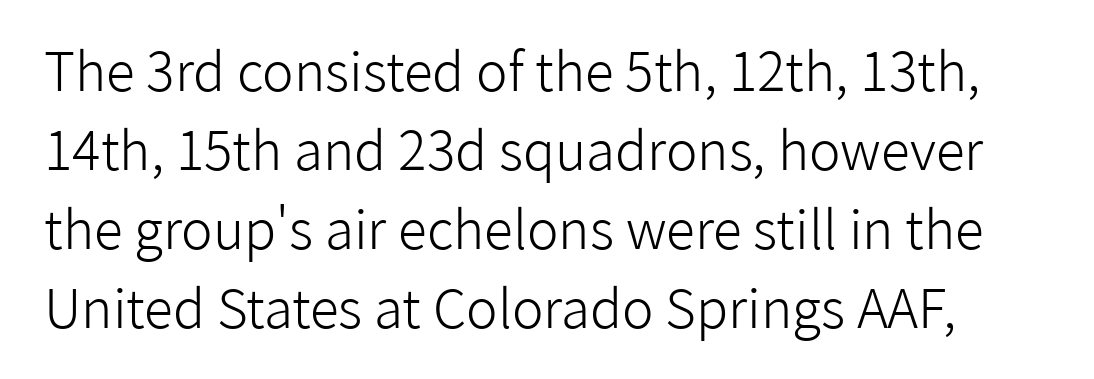
The image shows 53 px light sans-serif type, upright; set normal line spacing (1.49x), normal letter spacing, not underlined; low stroke contrast and a medium x-height.
